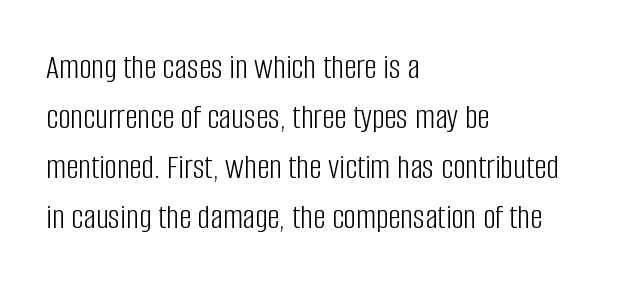
{"serif": "no", "italic": "no", "bold": "no", "weight": "light", "width": "condensed", "stroke_contrast": "low", "x_height": "large", "monospaced": "no", "underline": "no", "align": "left", "line_spacing": "normal", "line_spacing_ratio": 1.43, "letter_spacing": "normal", "letter_spacing_em": 0.0, "glyph_px": 35}
